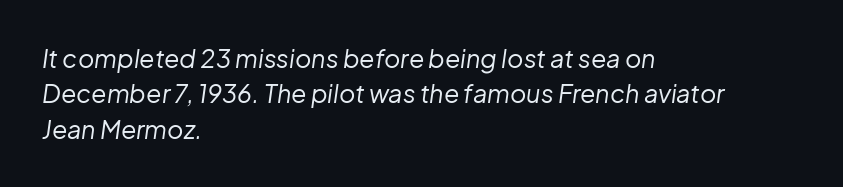
The image shows 25 px text type, italic (leaning right); set left-aligned, normal line spacing (1.42x), normal letter spacing, not underlined.
